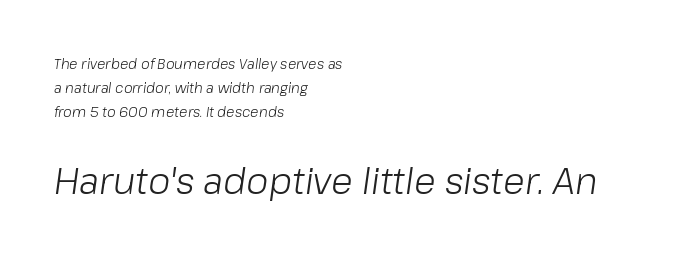
Each row of text sits above clean, open space. Letter spacing: default. You could not count columns in this text — the font is proportionally spaced. Notice how the stems are inclined rather than vertical — that's the hallmark of italics.
